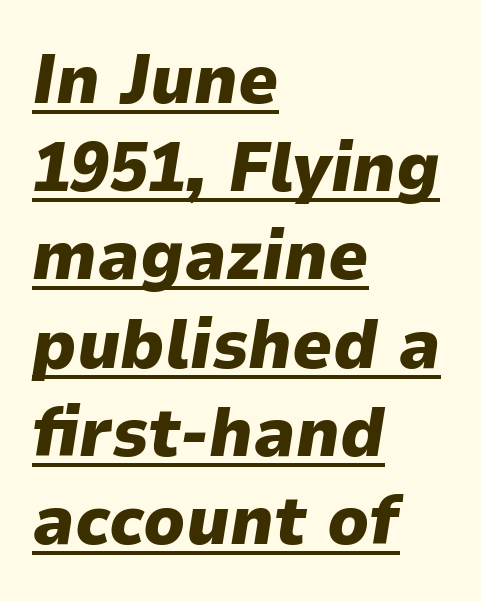
Q: Is the text bold? A: Yes.
Q: Is the text italic (slanted)? A: Yes, it leans right by about 9 degrees.
Q: Is the text underlined? A: Yes.
Q: How is the paragraph aligned? A: Left-aligned.
Q: Is the spacing between letters normal or unusually wide? A: Normal.
Q: Is the spacing between lines tight, normal or loose? A: Normal.
Q: Width (condensed, normal, or wide)? A: Normal.
Q: Stroke contrast? A: Low.
Q: x-height? A: Medium.
Q: Monospaced? A: No.
